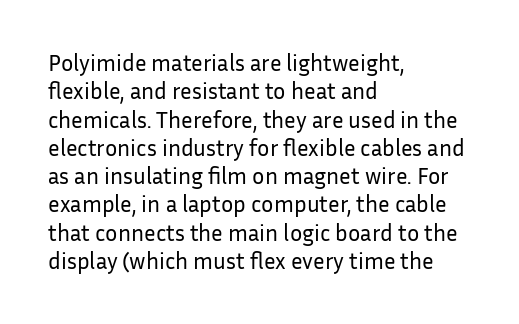
Q: Is the text bold? A: No.
Q: Is the text italic (slanted)? A: No, it is upright.
Q: Is the text underlined? A: No.
Q: How is the paragraph aligned? A: Left-aligned.
Q: Is the spacing between letters normal or unusually wide? A: Normal.
